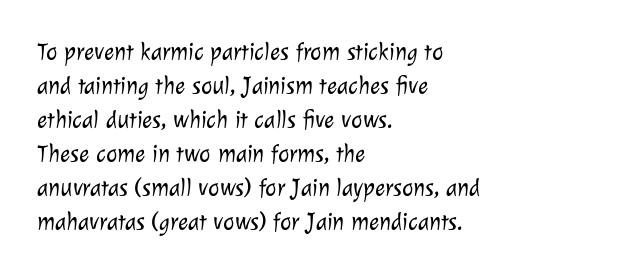
This rendering uses left alignment, leaving the right contour irregular. The space beneath each line is pristine and unruled. The passage shown stacks its lines at a standard gap. Inter-character spacing is left at the font's built-in metrics. Weight class: somewhere from thin through regular.
